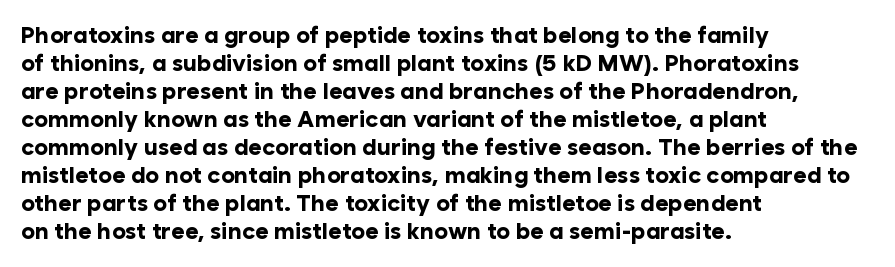
The image shows 23 px bold type, upright; set left-aligned, line spacing 1.22x, normal letter spacing, not underlined.
